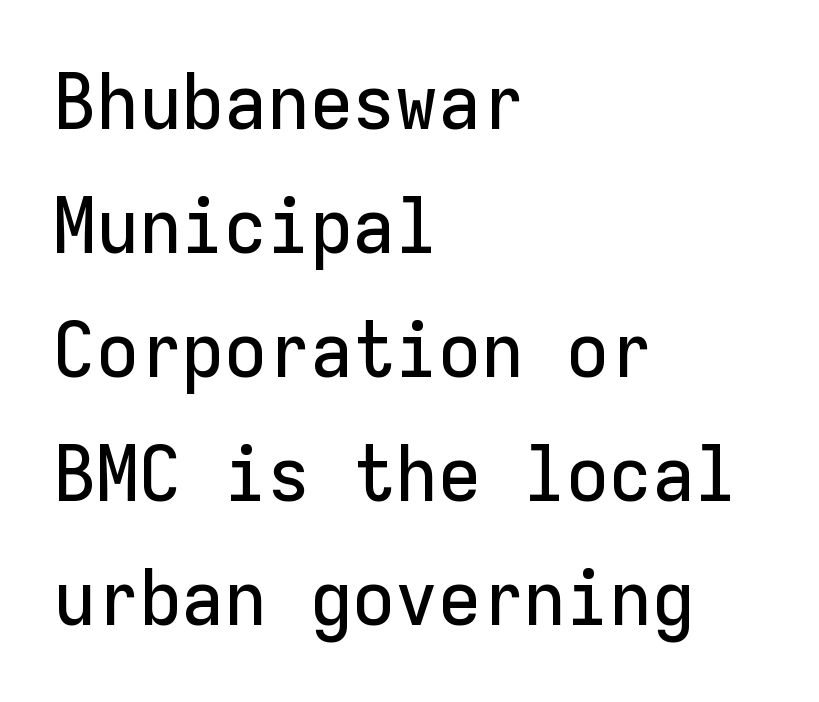
The space beneath each line is pristine and unruled. These lines are rendered in a fixed-pitch font. The typesetter chose a ragged-right arrangement here. Leading: standard. In terms of letterform style, serifs are entirely absent.
